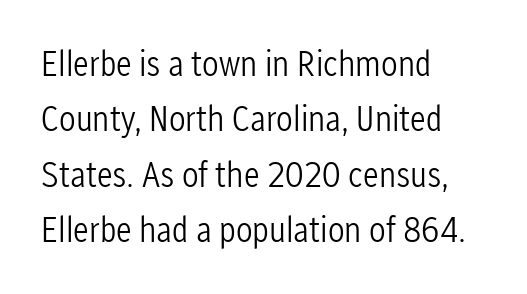
{"serif": "no", "italic": "no", "bold": "no", "weight": "light", "width": "condensed", "stroke_contrast": "low", "x_height": "medium", "monospaced": "no", "underline": "no", "align": "left", "line_spacing": "normal", "line_spacing_ratio": 1.5, "letter_spacing": "normal", "letter_spacing_em": 0.0, "glyph_px": 37}
